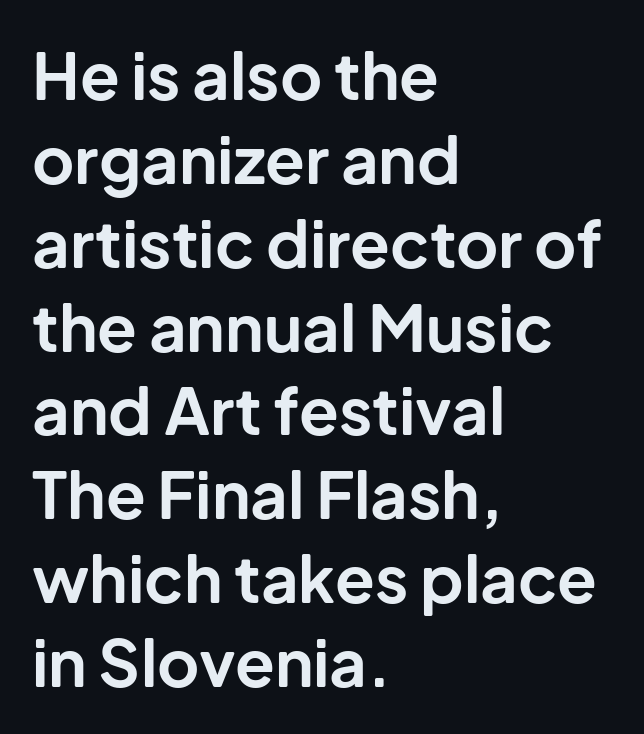
Q: Is the text bold? A: Yes.
Q: Is the text italic (slanted)? A: No, it is upright.
Q: Is the typeface a serif or a sans-serif typeface? A: Sans-serif.
Q: Is the text underlined? A: No.
Q: How is the paragraph aligned? A: Left-aligned.
Q: Is the spacing between letters normal or unusually wide? A: Normal.
Q: Is the spacing between lines tight, normal or loose? A: Normal.
Q: Width (condensed, normal, or wide)? A: Normal.
Q: Stroke contrast? A: Low.
Q: x-height? A: Medium.
Q: Monospaced? A: No.
